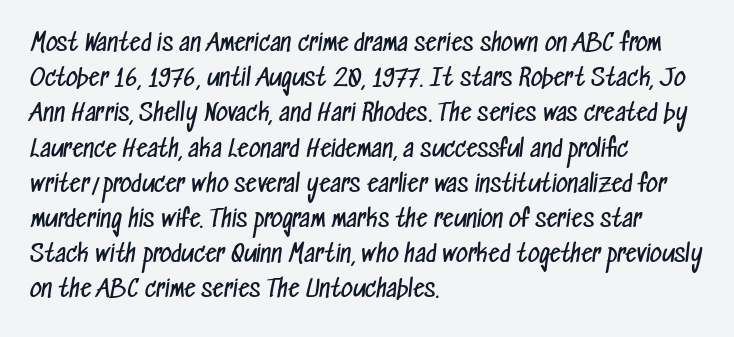
The string is rendered with underlining switched off. Each line starts at the same left margin while the right side varies. Quick note: interline space is typical. Stems and bowls with no extra thickness — not bold.
